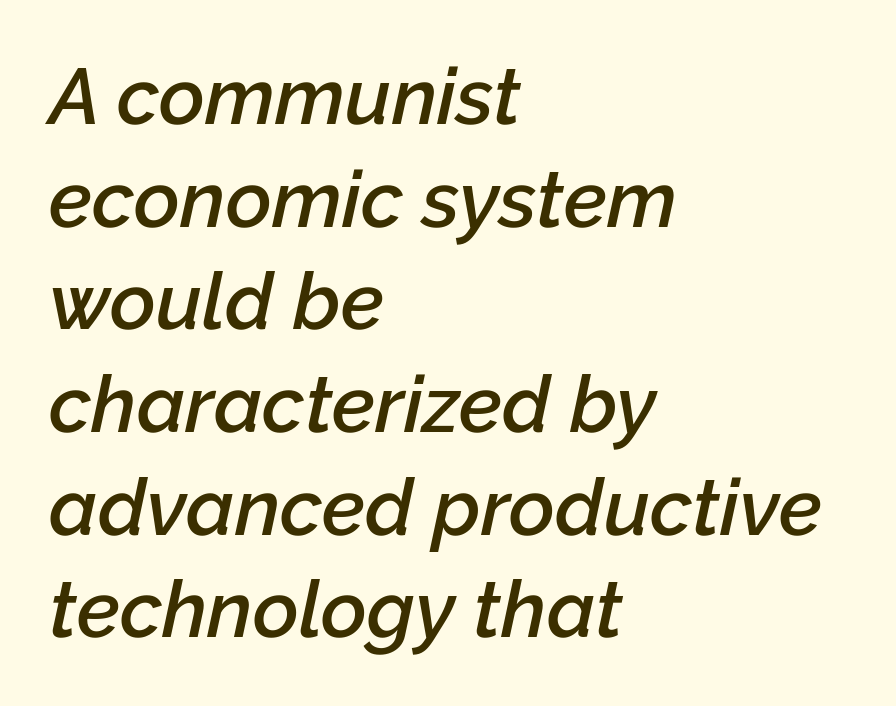
Q: Is the text bold? A: Semi-bold.
Q: Is the text italic (slanted)? A: Yes, it leans right by about 12 degrees.
Q: Is the text underlined? A: No.
Q: How is the paragraph aligned? A: Left-aligned.
Q: Is the spacing between letters normal or unusually wide? A: Normal.
Q: Is the spacing between lines tight, normal or loose? A: Normal.
Q: Width (condensed, normal, or wide)? A: Normal.
Q: Stroke contrast? A: Low.
Q: x-height? A: Medium.
Q: Monospaced? A: No.
